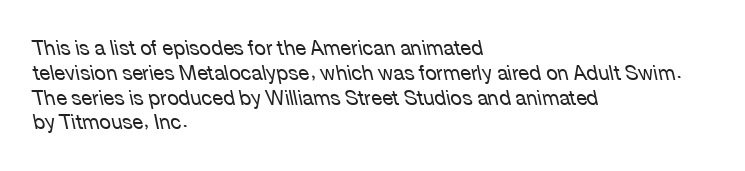
Notice how the passage keeps a crisp vertical edge on the left only. The font sits on the lighter half of the weight spectrum, regular included. There is no visible air inserted between adjacent glyphs. The passage shown leans; its letterforms are oblique. Each row of text sits above clean, open space.
